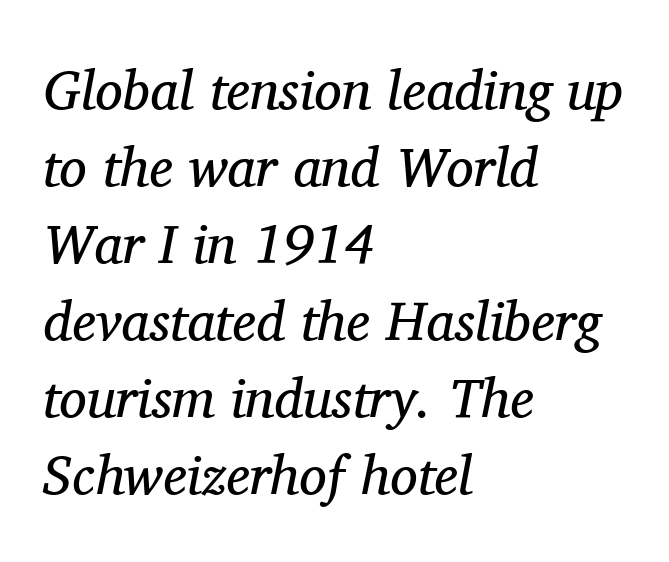
Q: Is the text bold? A: No.
Q: Is the text italic (slanted)? A: Yes, it leans right by about 11 degrees.
Q: Is the typeface a serif or a sans-serif typeface? A: Serif.
Q: Is the text underlined? A: No.
Q: How is the paragraph aligned? A: Left-aligned.
Q: Is the spacing between letters normal or unusually wide? A: Normal.
Q: Is the spacing between lines tight, normal or loose? A: Normal.
Q: Width (condensed, normal, or wide)? A: Normal.
Q: Stroke contrast? A: Medium.
Q: x-height? A: Medium.
Q: Monospaced? A: No.
